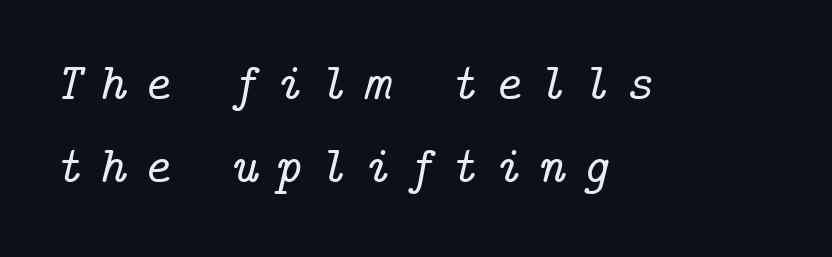
The image shows 52 px serif type, italic (leaning right); set left-aligned, normal line spacing (1.59x), unusually wide letter spacing (+0.32 em), not underlined; low stroke contrast and a medium x-height.
